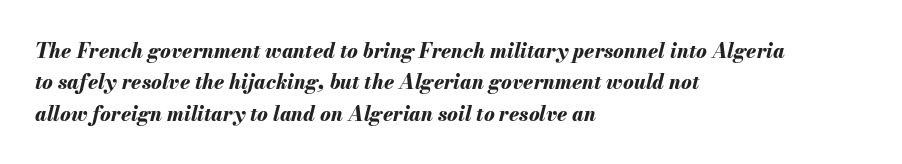
{"italic": "yes", "lean": "right", "slant_degrees": 13, "bold": "yes", "underline": "no", "align": "left", "line_spacing": "normal", "line_spacing_ratio": 1.57, "letter_spacing": "normal", "letter_spacing_em": 0.0, "glyph_px": 20}
